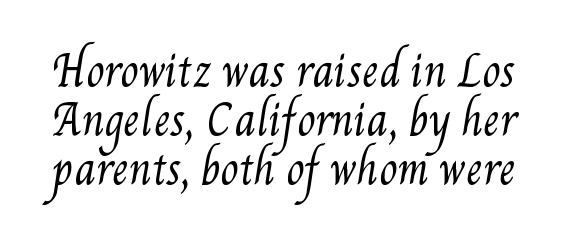
Glance below the letters and you will spot only blank space. This reads as an unemphasized weight, regular at the heaviest. This sample uses plain, unmodified letter spacing. Note the varied advance widths — an 'i' is clearly narrower than an 'm'.
